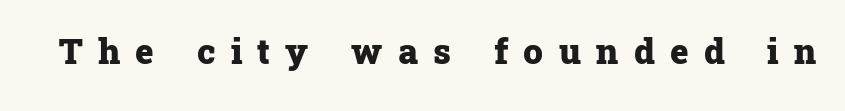
The image shows 35 px heavy serif type, upright; set unusually wide letter spacing (+0.44 em), not underlined; low stroke contrast and a medium x-height.
